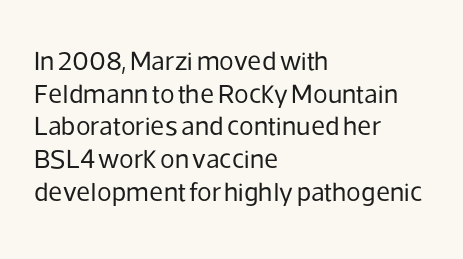
{"italic": "no", "bold": "no", "underline": "no", "align": "left", "line_spacing_ratio": 1.21, "letter_spacing": "normal", "letter_spacing_em": 0.0, "glyph_px": 27}
